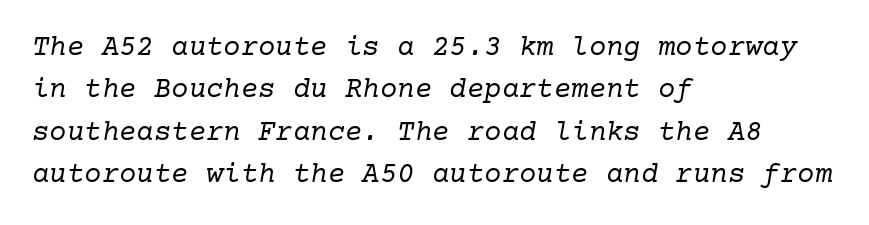
The image shows 29 px regular-weight serif type, italic (leaning right); set left-aligned, normal line spacing (1.46x), normal letter spacing, not underlined; low stroke contrast and a medium x-height.
